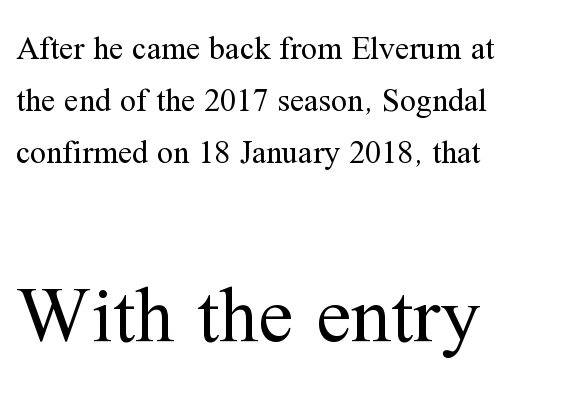
Q: Is the text bold? A: No.
Q: Is the text italic (slanted)? A: No, it is upright.
Q: Is the typeface a serif or a sans-serif typeface? A: Serif.
Q: Is the text underlined? A: No.
Q: How is the paragraph aligned? A: Left-aligned.
Q: Is the spacing between letters normal or unusually wide? A: Normal.
Q: Is the spacing between lines tight, normal or loose? A: Normal.
Q: Which block of text is set in a larger size, the first (top) or the second (bottom)? A: The second (bottom) one.
Q: Width (condensed, normal, or wide)? A: Normal.
Q: Stroke contrast? A: Medium.
Q: x-height? A: Medium.
Q: Monospaced? A: No.
